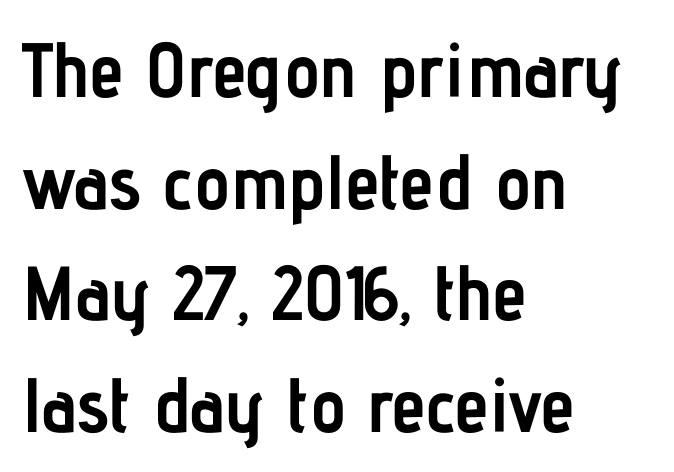
Successive baselines arrive at the customary interval. Letters rest on an invisible, unmarked baseline. Glyph-to-glyph distance matches everyday printed text. Plenty of ink on the page — the face is bold.
